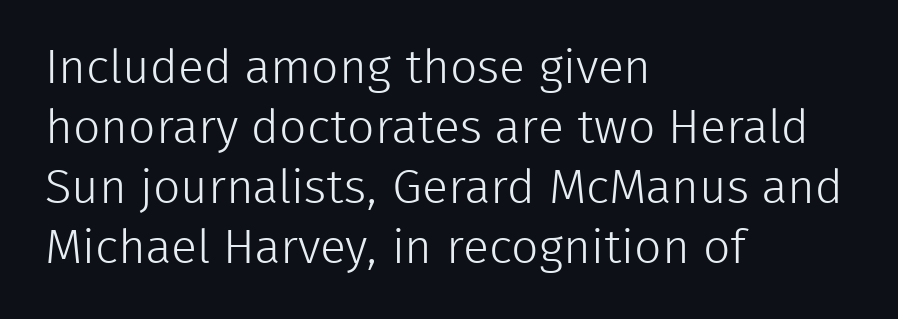
The block of text has a typical density, with ordinary space between rows. Check the space under the baseline: it is left empty. Stems and bowls with no extra thickness — not bold. Inter-character spacing is left at the font's built-in metrics. The face used here is a sans, in the tradition of grotesques and geometrics. Visually the block forms a straight wall on the left and a jagged coastline on the right.
